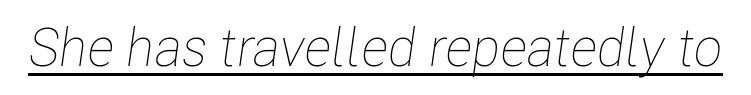
The letterforms sit at book weight or below. The passage shown is underscored from start to finish. The face used here is proportionally spaced, like ordinary book or web type. The font's italic variant was chosen for this text. This rendering leaves character spacing at its baseline value.
